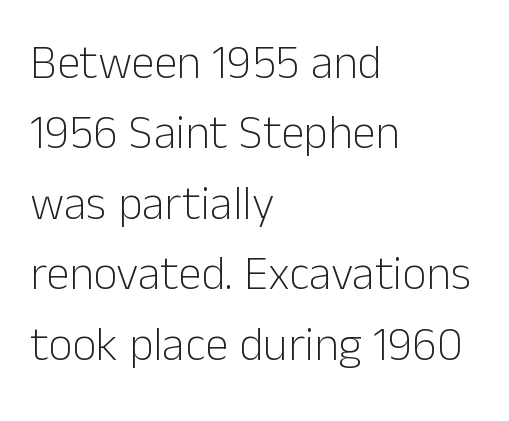
The image shows 47 px light sans-serif type, upright; set left-aligned, normal line spacing (1.5x), normal letter spacing, not underlined; low stroke contrast and a medium x-height.
